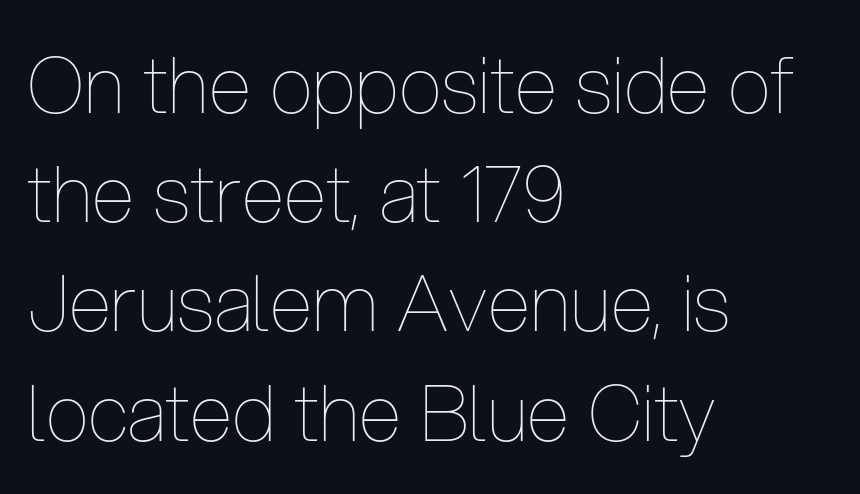
The image shows 78 px thin, condensed type, upright; set left-aligned, normal line spacing (1.4x), normal letter spacing, not underlined; low stroke contrast and a medium x-height.
